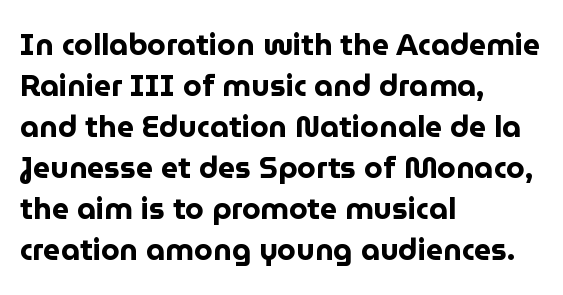
Q: Is the text bold? A: Yes.
Q: Is the text italic (slanted)? A: No, it is upright.
Q: Is the typeface a serif or a sans-serif typeface? A: Sans-serif.
Q: Is the text underlined? A: No.
Q: How is the paragraph aligned? A: Left-aligned.
Q: Is the spacing between letters normal or unusually wide? A: Normal.
Q: Is the spacing between lines tight, normal or loose? A: Normal.
Q: Width (condensed, normal, or wide)? A: Normal.
Q: Stroke contrast? A: Low.
Q: x-height? A: Medium.
Q: Monospaced? A: No.
